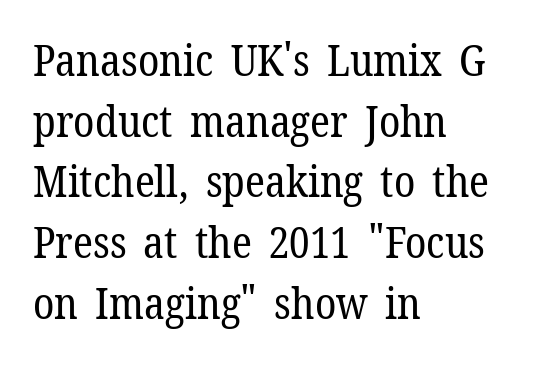
Q: Is the text bold? A: No.
Q: Is the text italic (slanted)? A: No, it is upright.
Q: Is the typeface a serif or a sans-serif typeface? A: Serif.
Q: Is the text underlined? A: No.
Q: How is the paragraph aligned? A: Left-aligned.
Q: Is the spacing between letters normal or unusually wide? A: Normal.
Q: Is the spacing between lines tight, normal or loose? A: Normal.
Q: Width (condensed, normal, or wide)? A: Normal.
Q: Stroke contrast? A: Low.
Q: x-height? A: Medium.
Q: Monospaced? A: No.
